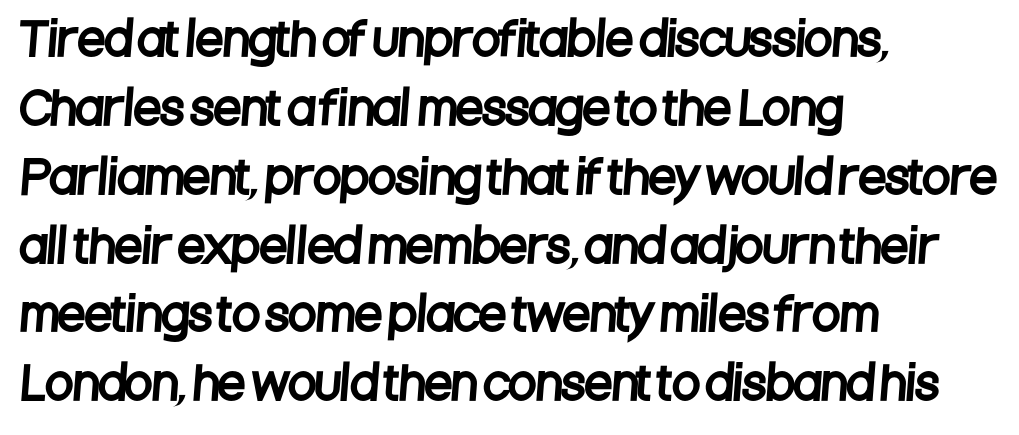
{"serif": "no", "width": "condensed", "stroke_contrast": "low", "x_height": "large", "monospaced": "no", "underline": "no", "align": "left", "line_spacing": "normal", "line_spacing_ratio": 1.53, "letter_spacing": "normal", "letter_spacing_em": 0.0, "glyph_px": 45}
